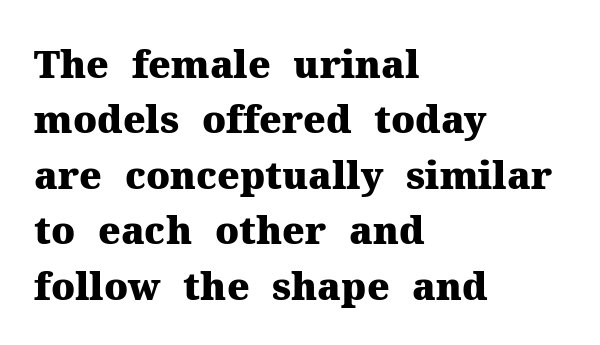
Q: Is the text bold? A: Yes.
Q: Is the text italic (slanted)? A: No, it is upright.
Q: Is the typeface a serif or a sans-serif typeface? A: Serif.
Q: Is the text underlined? A: No.
Q: How is the paragraph aligned? A: Left-aligned.
Q: Is the spacing between letters normal or unusually wide? A: Normal.
Q: Is the spacing between lines tight, normal or loose? A: Normal.
Q: Width (condensed, normal, or wide)? A: Normal.
Q: Stroke contrast? A: Medium.
Q: x-height? A: Medium.
Q: Monospaced? A: No.
